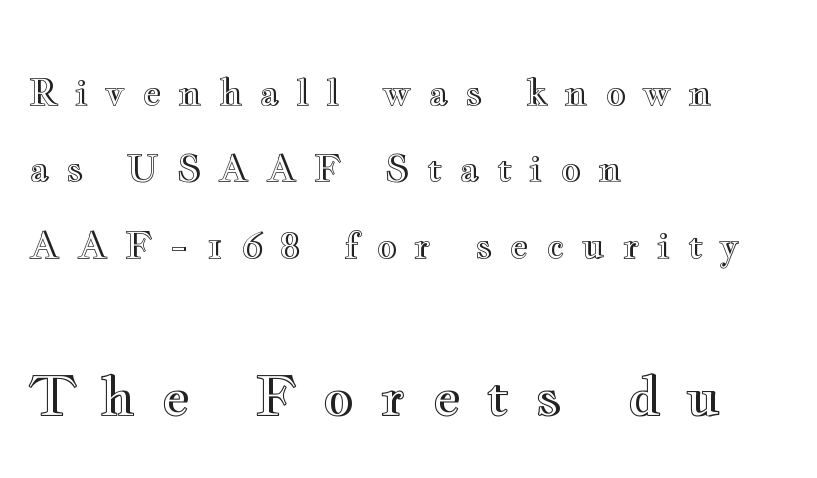
{"italic": "no", "width": "wide", "x_height": "small", "monospaced": "no", "underline": "no", "align": "left", "line_spacing": "loose", "line_spacing_ratio": 2.12, "letter_spacing": "wide", "letter_spacing_em": 0.47, "larger_block": "second", "size_ratio": 1.5, "glyph_px": 54}
